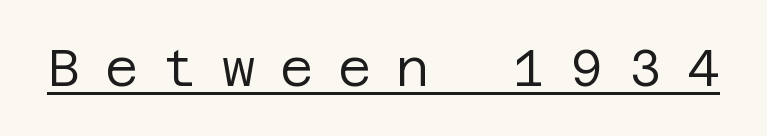
Somebody hit Ctrl+U on this one — the words are underlined. The characters display no serif detailing; their extremities are plain. The gaps between neighbouring characters are conspicuously large. Rendered with straight, roman letterforms. Letters have the restrained weight of plain body copy at most.
